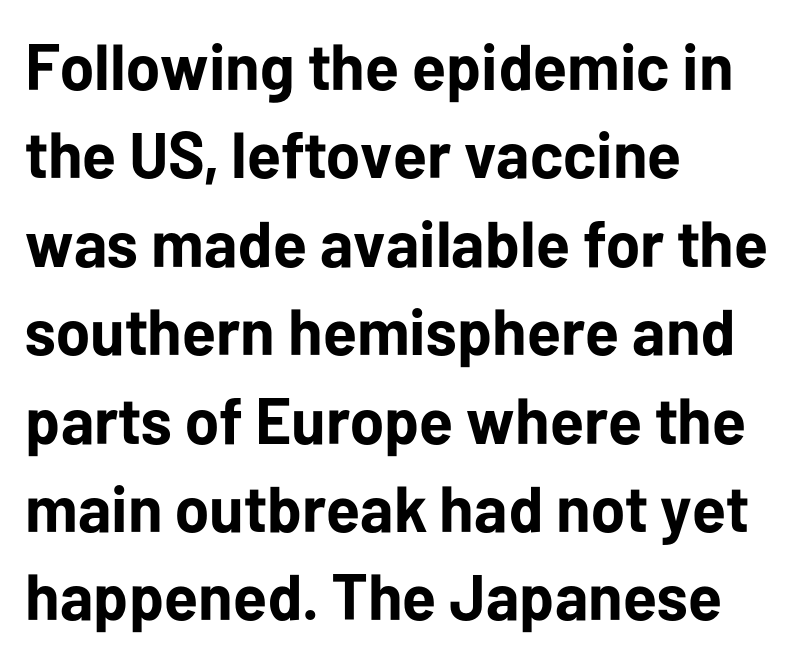
Set as a true bold cut, around the 700 mark. Grotesque or geometric, the face here clearly has no serifs. Does extra space separate the letters? No, they use regular spacing. Notice how descenders clear the ascenders below comfortably — that's standard leading. Reading down the block, your eye returns to a fixed left position each line. Is there any slant? The stems are plumb.
